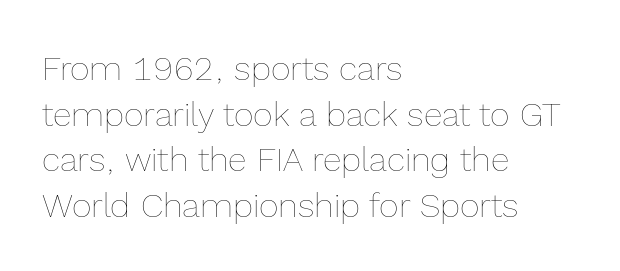
{"italic": "no", "bold": "no", "weight": "thin", "width": "normal", "x_height": "medium", "monospaced": "no", "underline": "no", "align": "left", "line_spacing": "normal", "line_spacing_ratio": 1.34, "letter_spacing": "normal", "letter_spacing_em": 0.0, "glyph_px": 34}
